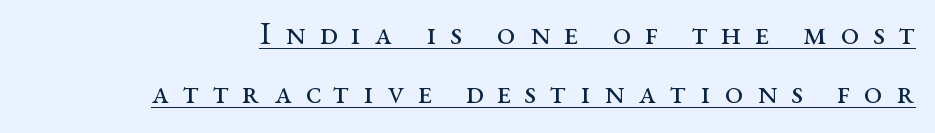
The lettering holds an erect, upright posture throughout. Ink coverage per letter is moderate at most. A rule runs beneath these lines of type. Do the characters align in a grid? No, the font is proportional. Words appear elongated and porous because spacing is wide.
